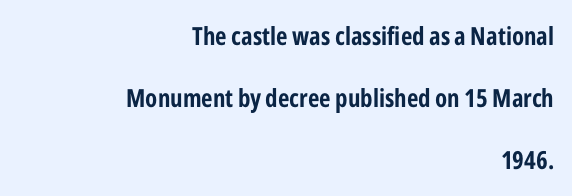
The image shows 25 px bold type, upright; set right-aligned, loose line spacing (2.49x), normal letter spacing, not underlined.
